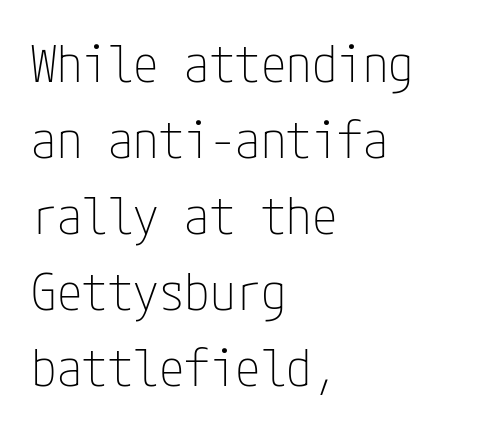
Plain, unruled lines of type. Summary of vertical rhythm: regular, with standard interline spacing. A light-to-regular cut is what we see here. The tracking reads as untouched default to a designer's eye. All the whitespace from short lines collects on the right. The passage shown is typeset with a sans-serif family.
